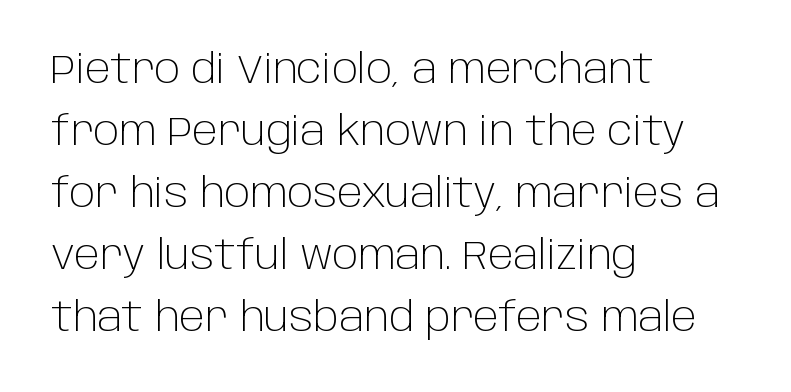
{"serif": "no", "italic": "no", "bold": "no", "weight": "light", "width": "normal", "stroke_contrast": "low", "x_height": "large", "monospaced": "no", "underline": "no", "align": "left", "line_spacing": "normal", "line_spacing_ratio": 1.55, "letter_spacing": "normal", "letter_spacing_em": 0.0, "glyph_px": 40}
